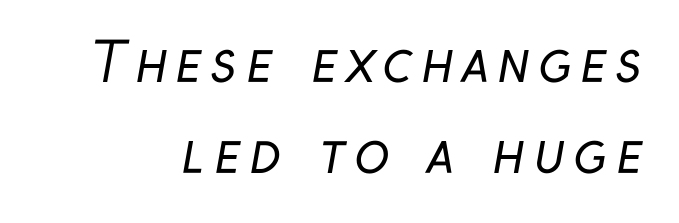
The image shows 53 px regular-weight, condensed sans-serif type; set line spacing 1.71x, not underlined; low stroke contrast and a medium x-height.
